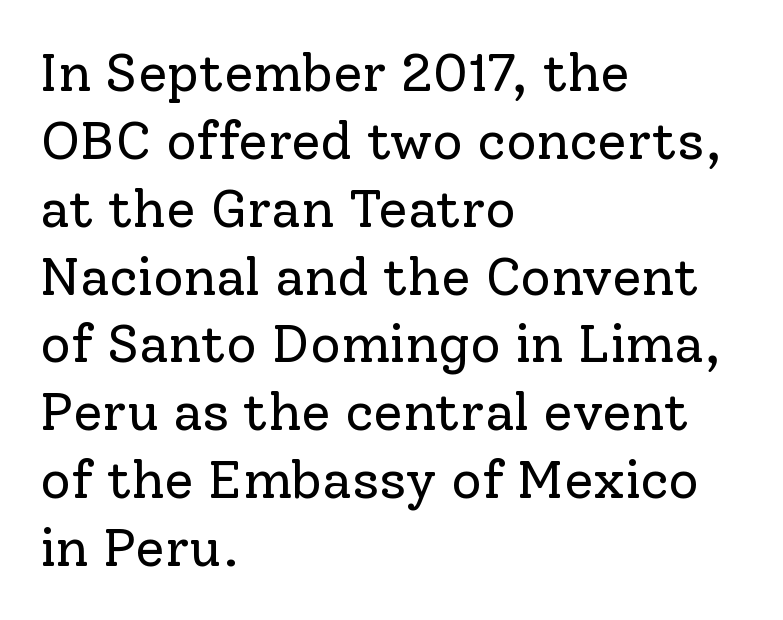
Q: Is the text bold? A: No.
Q: Is the text italic (slanted)? A: No, it is upright.
Q: Is the typeface a serif or a sans-serif typeface? A: Serif.
Q: Is the text underlined? A: No.
Q: How is the paragraph aligned? A: Left-aligned.
Q: Is the spacing between letters normal or unusually wide? A: Normal.
Q: Is the spacing between lines tight, normal or loose? A: Normal.
Q: Width (condensed, normal, or wide)? A: Normal.
Q: Stroke contrast? A: Low.
Q: x-height? A: Medium.
Q: Monospaced? A: No.
